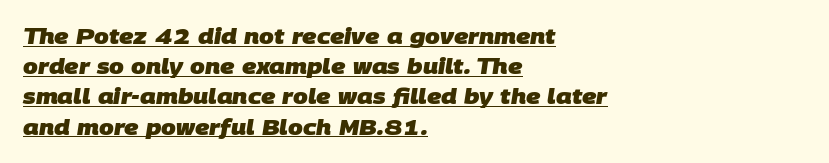
{"bold": "yes", "underline": "yes", "align": "left", "line_spacing": "normal", "line_spacing_ratio": 1.44, "letter_spacing": "normal", "letter_spacing_em": 0.0, "glyph_px": 21}
